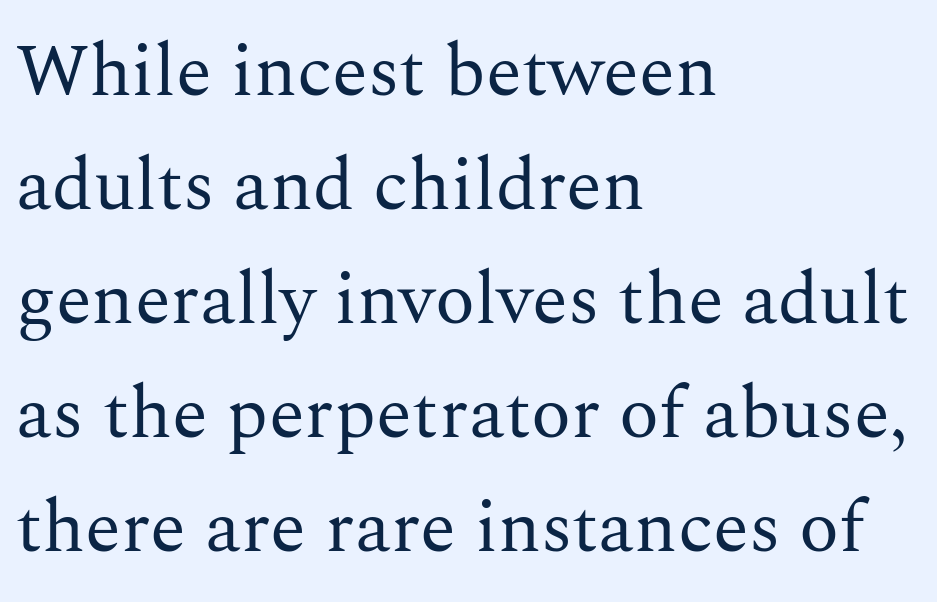
{"serif": "yes", "italic": "no", "bold": "no", "weight": "regular", "width": "normal", "stroke_contrast": "medium", "x_height": "medium", "monospaced": "no", "underline": "no", "align": "left", "line_spacing": "normal", "line_spacing_ratio": 1.54, "letter_spacing": "normal", "letter_spacing_em": 0.0, "glyph_px": 74}
